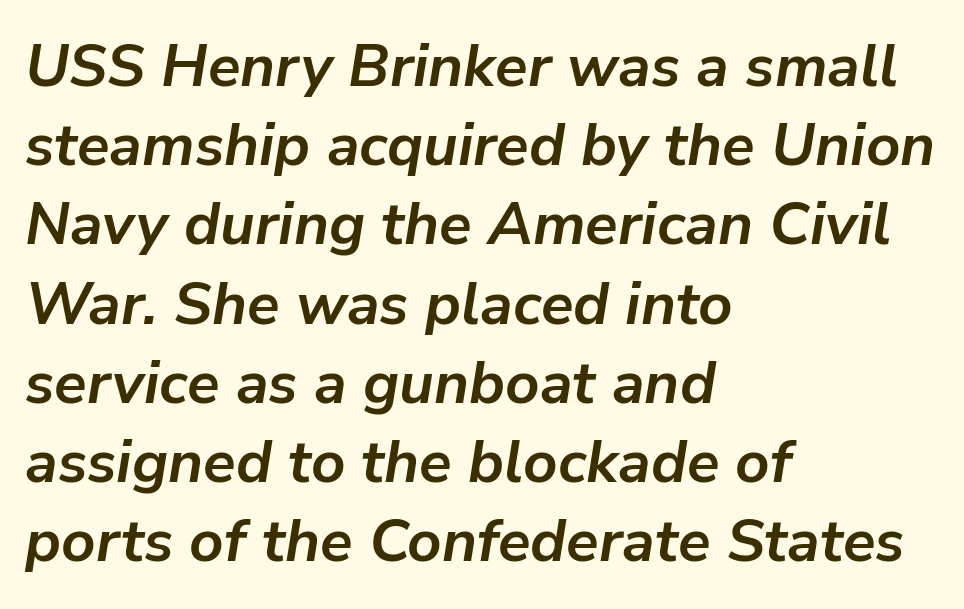
Q: Is the text bold? A: Yes.
Q: Is the text italic (slanted)? A: Yes, it leans right by about 9 degrees.
Q: Is the text underlined? A: No.
Q: How is the paragraph aligned? A: Left-aligned.
Q: Is the spacing between letters normal or unusually wide? A: Normal.
Q: Is the spacing between lines tight, normal or loose? A: Normal.
Q: Width (condensed, normal, or wide)? A: Normal.
Q: Stroke contrast? A: Low.
Q: x-height? A: Medium.
Q: Monospaced? A: No.
